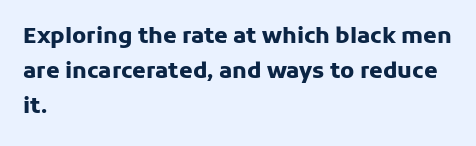
{"italic": "no", "bold": "yes", "underline": "no", "align": "left", "line_spacing": "normal", "line_spacing_ratio": 1.6, "letter_spacing": "normal", "letter_spacing_em": 0.0, "glyph_px": 22}
